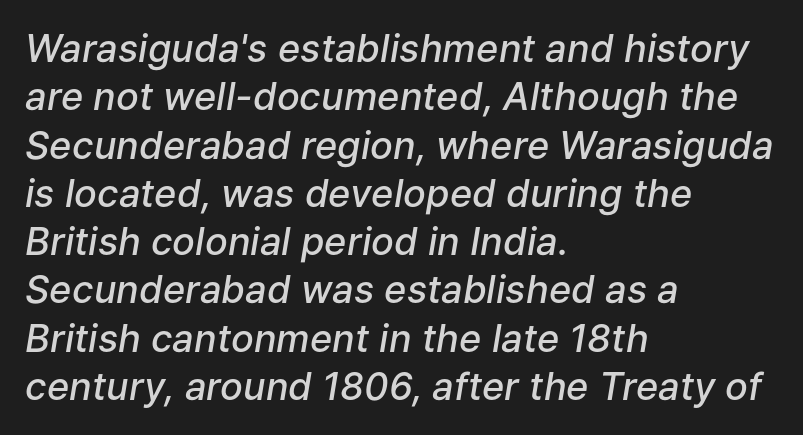
{"italic": "yes", "lean": "right", "slant_degrees": 9, "bold": "semi", "weight": "semibold", "width": "normal", "stroke_contrast": "low", "x_height": "medium", "monospaced": "no", "underline": "no", "align": "left", "line_spacing": "normal", "line_spacing_ratio": 1.27, "letter_spacing": "normal", "letter_spacing_em": 0.0, "glyph_px": 38}
